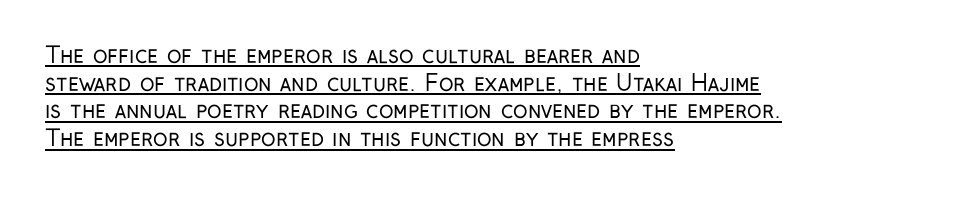
The image shows 22 px text type, upright; set left-aligned, normal line spacing (1.26x), normal letter spacing, underlined.
